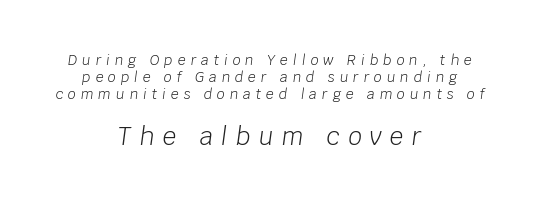
Q: Is the text bold? A: No.
Q: Is the text italic (slanted)? A: Yes, it leans right by about 8 degrees.
Q: Is the text underlined? A: No.
Q: How is the paragraph aligned? A: Centered.
Q: Is the spacing between letters normal or unusually wide? A: Unusually wide.
Q: Which block of text is set in a larger size, the first (top) or the second (bottom)? A: The second (bottom) one.
